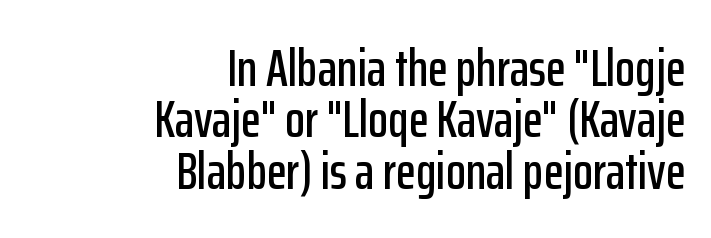
Casual observation: everything's shoved over to the right. If you measured baseline to baseline, you'd find a short distance. The line texture is even and compact thanks to regular tracking. Posture: upright roman. Looks like regular typesetting: each glyph gets only the width it needs. Examine the stroke ends and you'll find no serifs.
